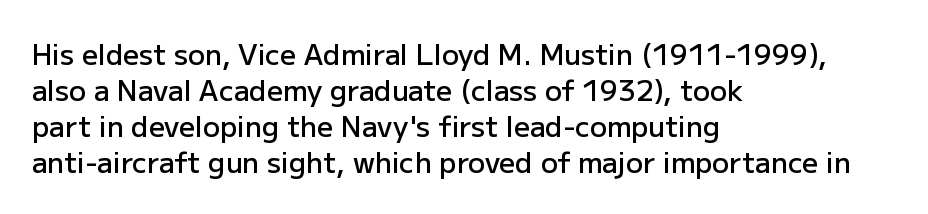
Q: Is the text bold? A: Semi-bold.
Q: Is the text italic (slanted)? A: No, it is upright.
Q: Is the typeface a serif or a sans-serif typeface? A: Sans-serif.
Q: Is the text underlined? A: No.
Q: How is the paragraph aligned? A: Left-aligned.
Q: Is the spacing between letters normal or unusually wide? A: Normal.
Q: Is the spacing between lines tight, normal or loose? A: Normal.
Q: Width (condensed, normal, or wide)? A: Normal.
Q: Stroke contrast? A: Low.
Q: x-height? A: Medium.
Q: Monospaced? A: No.
